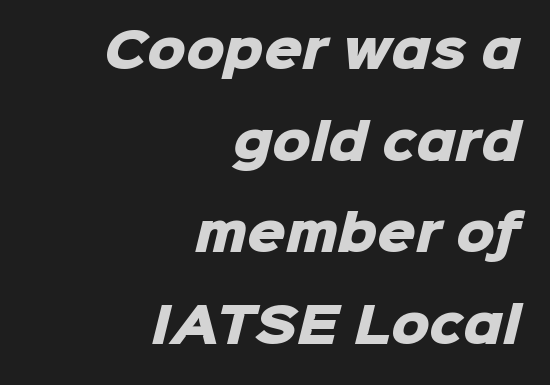
{"serif": "no", "bold": "yes", "weight": "heavy", "width": "normal", "stroke_contrast": "low", "x_height": "medium", "monospaced": "no", "underline": "no", "align": "right", "line_spacing": "loose", "line_spacing_ratio": 1.91, "letter_spacing": "normal", "letter_spacing_em": 0.0, "glyph_px": 48}
